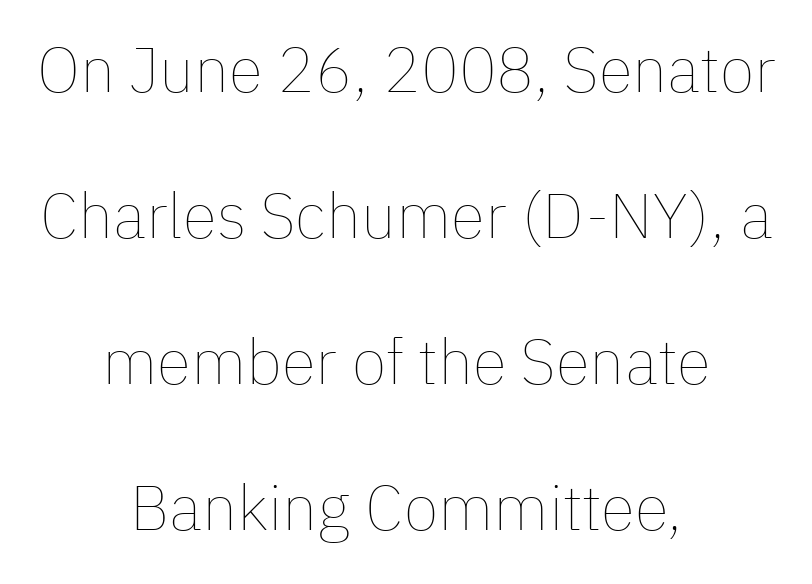
Q: Is the text bold? A: No.
Q: Is the text italic (slanted)? A: No, it is upright.
Q: Is the text underlined? A: No.
Q: How is the paragraph aligned? A: Centered.
Q: Is the spacing between letters normal or unusually wide? A: Normal.
Q: Is the spacing between lines tight, normal or loose? A: Loose.
Q: Width (condensed, normal, or wide)? A: Normal.
Q: Stroke contrast? A: Low.
Q: x-height? A: Medium.
Q: Monospaced? A: No.
